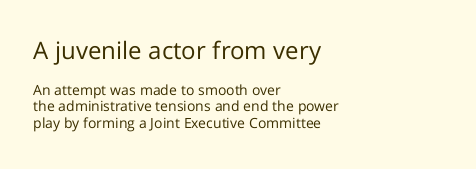
Q: Is the text bold? A: No.
Q: Is the text italic (slanted)? A: No, it is upright.
Q: Is the text underlined? A: No.
Q: How is the paragraph aligned? A: Left-aligned.
Q: Is the spacing between letters normal or unusually wide? A: Normal.
Q: Which block of text is set in a larger size, the first (top) or the second (bottom)? A: The first (top) one.
